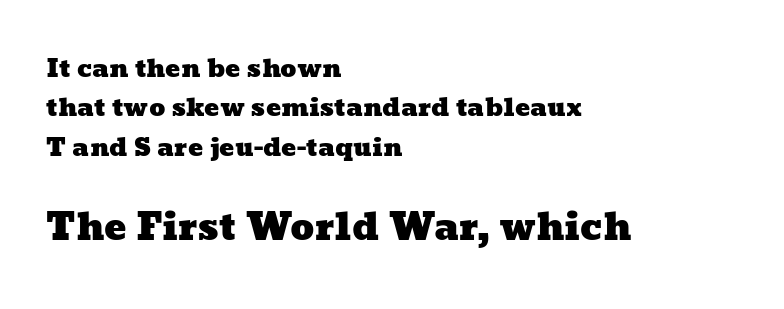
Q: Is the text underlined? A: No.
Q: How is the paragraph aligned? A: Left-aligned.
Q: Is the spacing between letters normal or unusually wide? A: Normal.
Q: Is the spacing between lines tight, normal or loose? A: Normal.
Q: Which block of text is set in a larger size, the first (top) or the second (bottom)? A: The second (bottom) one.
Q: Width (condensed, normal, or wide)? A: Wide.
Q: Stroke contrast? A: Low.
Q: x-height? A: Medium.
Q: Monospaced? A: No.
